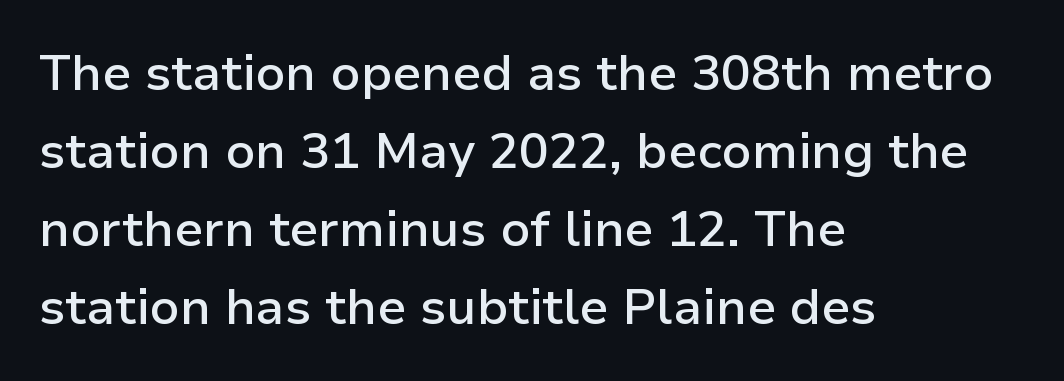
Q: Is the text bold? A: Semi-bold.
Q: Is the text italic (slanted)? A: No, it is upright.
Q: Is the typeface a serif or a sans-serif typeface? A: Sans-serif.
Q: Is the text underlined? A: No.
Q: How is the paragraph aligned? A: Left-aligned.
Q: Is the spacing between letters normal or unusually wide? A: Normal.
Q: Is the spacing between lines tight, normal or loose? A: Normal.
Q: Width (condensed, normal, or wide)? A: Normal.
Q: Stroke contrast? A: Low.
Q: x-height? A: Medium.
Q: Monospaced? A: No.
